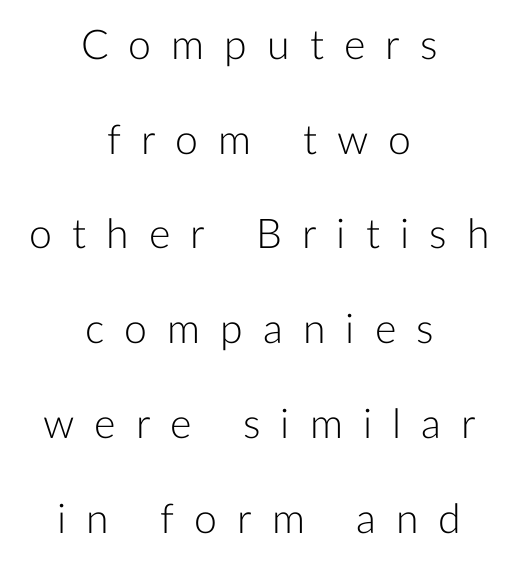
{"serif": "no", "italic": "no", "bold": "no", "weight": "light", "width": "normal", "stroke_contrast": "low", "x_height": "medium", "monospaced": "no", "underline": "no", "align": "center", "line_spacing": "loose", "line_spacing_ratio": 2.31, "letter_spacing": "wide", "letter_spacing_em": 0.49, "glyph_px": 41}
